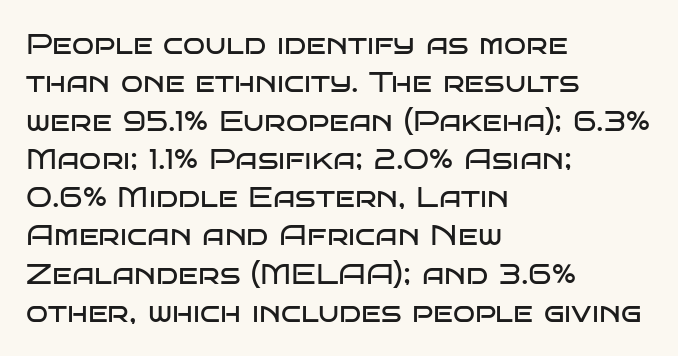
Q: Is the text bold? A: No.
Q: Is the text italic (slanted)? A: No, it is upright.
Q: Is the typeface a serif or a sans-serif typeface? A: Sans-serif.
Q: Is the text underlined? A: No.
Q: How is the paragraph aligned? A: Left-aligned.
Q: Is the spacing between letters normal or unusually wide? A: Normal.
Q: Is the spacing between lines tight, normal or loose? A: Normal.
Q: Width (condensed, normal, or wide)? A: Wide.
Q: Stroke contrast? A: Low.
Q: x-height? A: Large.
Q: Monospaced? A: No.
